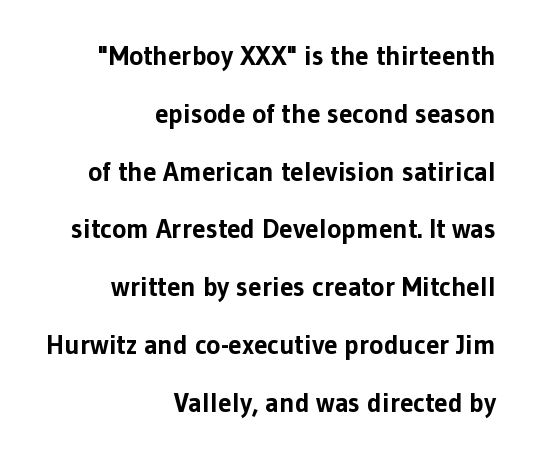
{"italic": "no", "bold": "yes", "underline": "no", "align": "right", "line_spacing": "loose", "line_spacing_ratio": 2.14, "letter_spacing": "normal", "letter_spacing_em": 0.0, "glyph_px": 27}
